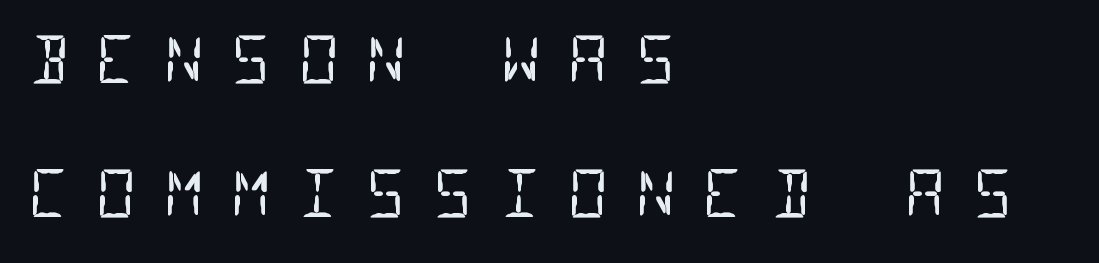
The rendering inserts visible extra space after every character. Bold? No — there's no thickening of the strokes. A clean baseline with only descenders dipping below it. Monospaced: the letters line up in strict vertical columns. Regarding leading, the lines here are spaced well apart.
